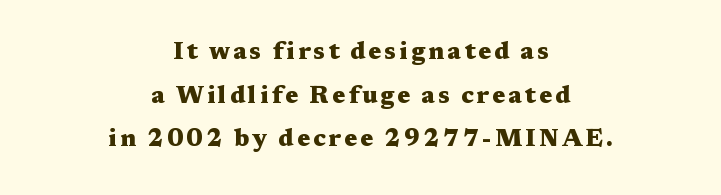
{"italic": "no", "bold": "yes", "underline": "no", "align": "center", "line_spacing_ratio": 1.82, "glyph_px": 24}
